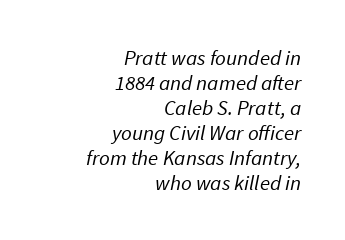
The image shows 21 px text type; set right-aligned, line spacing 1.19x, normal letter spacing, not underlined.
